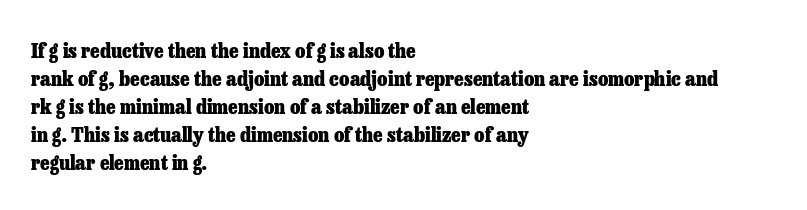
Style check: upright. Reading down the block, your eye returns to a fixed left position each line. This rendering leaves character spacing at its baseline value. Check under the words: just untouched page.
